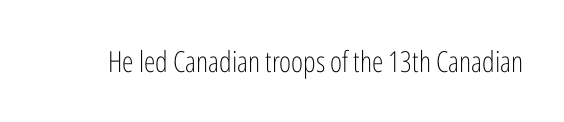
{"serif": "no", "italic": "no", "bold": "no", "weight": "light", "width": "condensed", "stroke_contrast": "low", "x_height": "medium", "monospaced": "no", "underline": "no", "letter_spacing": "normal", "letter_spacing_em": 0.0, "glyph_px": 29}
